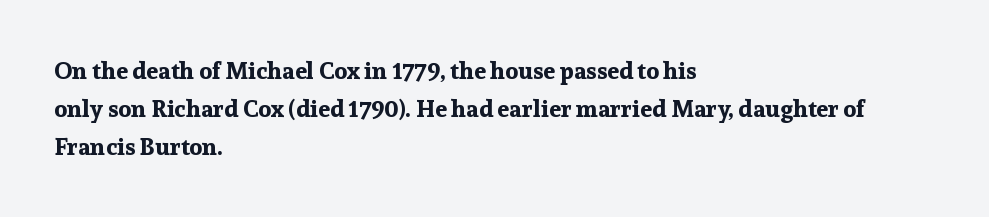
{"italic": "no", "bold": "yes", "underline": "no", "align": "left", "line_spacing": "normal", "line_spacing_ratio": 1.59, "letter_spacing": "normal", "letter_spacing_em": 0.0, "glyph_px": 24}
